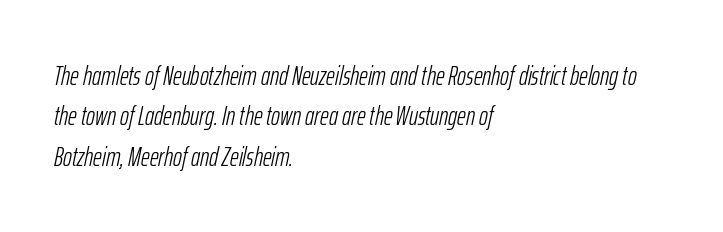
The image shows 27 px text type, italic (leaning right); set left-aligned, normal line spacing (1.5x), normal letter spacing, not underlined.
